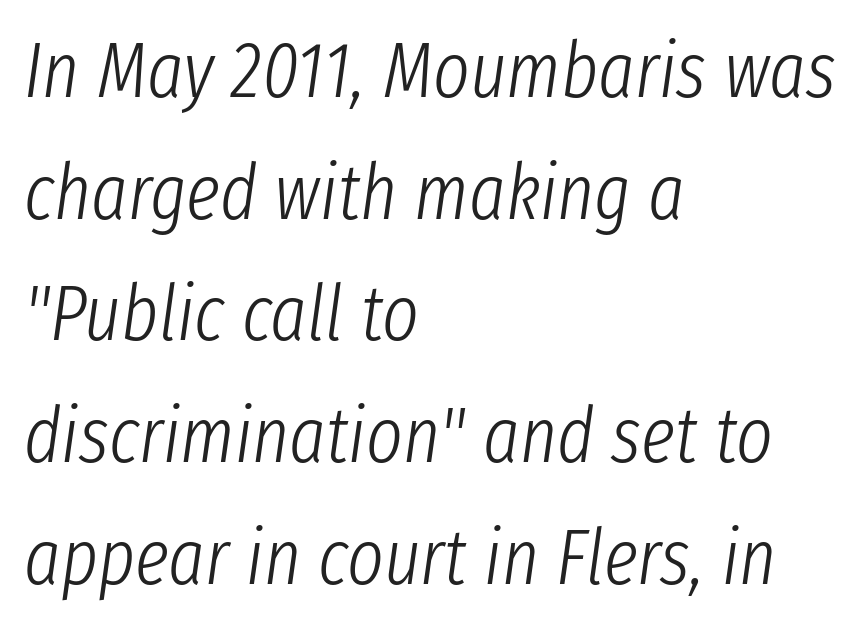
Q: Is the text bold? A: No.
Q: Is the text italic (slanted)? A: Yes, it leans right by about 8 degrees.
Q: Is the text underlined? A: No.
Q: How is the paragraph aligned? A: Left-aligned.
Q: Is the spacing between letters normal or unusually wide? A: Normal.
Q: Is the spacing between lines tight, normal or loose? A: Normal.
Q: Width (condensed, normal, or wide)? A: Condensed.
Q: Stroke contrast? A: Low.
Q: x-height? A: Medium.
Q: Monospaced? A: No.
